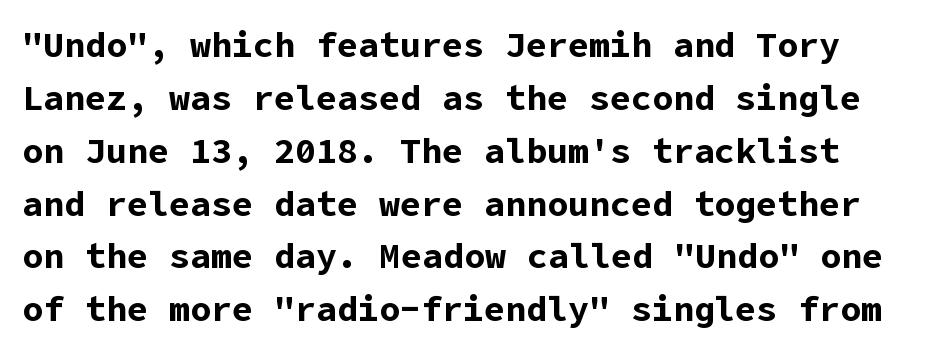
{"serif": "no", "italic": "no", "bold": "yes", "weight": "bold", "width": "normal", "stroke_contrast": "low", "x_height": "medium", "underline": "no", "line_spacing": "normal", "line_spacing_ratio": 1.51, "letter_spacing": "normal", "letter_spacing_em": 0.0, "glyph_px": 35}
